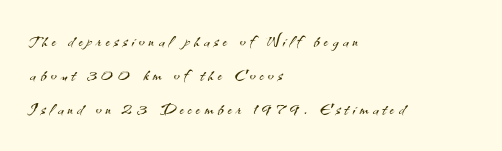
{"bold": "no", "underline": "no", "align": "left", "line_spacing": "normal", "line_spacing_ratio": 1.54, "letter_spacing": "wide", "letter_spacing_em": 0.2, "glyph_px": 22}
